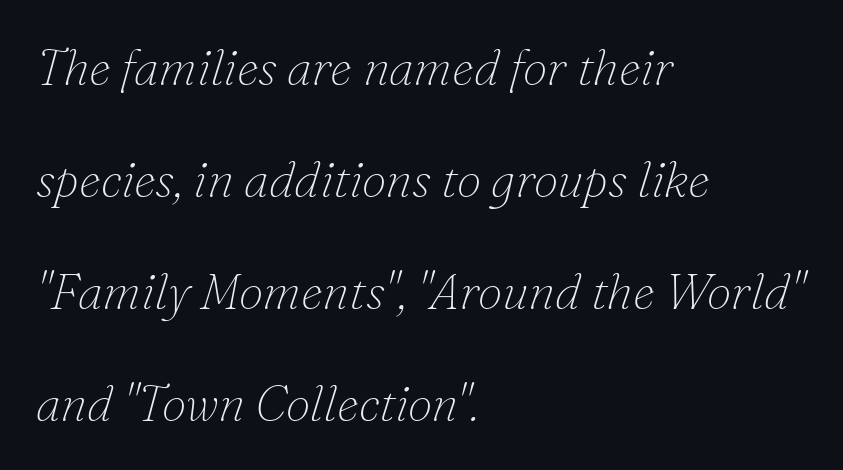
The words here are not underlined. The text was rendered using a seriffed face with decorative stroke endings. Observe the ordinary spacing: letters are neighbours, not strangers. The typeface has the unassuming heft of standard copy or less. The rag falls on the right side of this text block.
